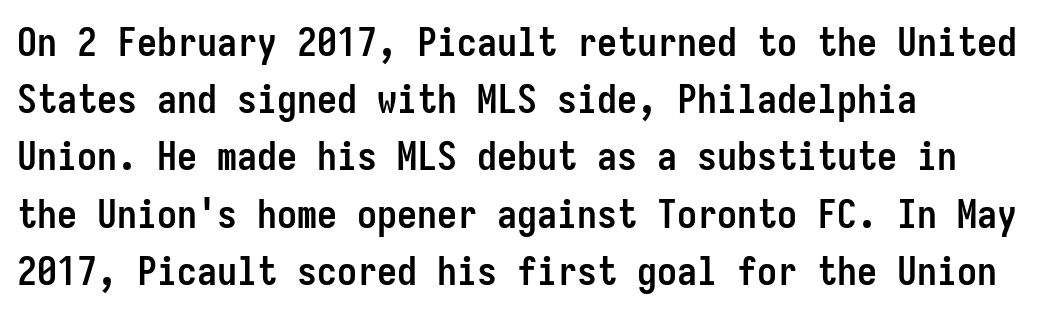
{"serif": "no", "italic": "no", "bold": "yes", "weight": "semibold", "width": "condensed", "stroke_contrast": "low", "x_height": "medium", "monospaced": "yes", "underline": "no", "align": "left", "line_spacing": "normal", "line_spacing_ratio": 1.43, "letter_spacing": "normal", "letter_spacing_em": 0.0, "glyph_px": 40}
